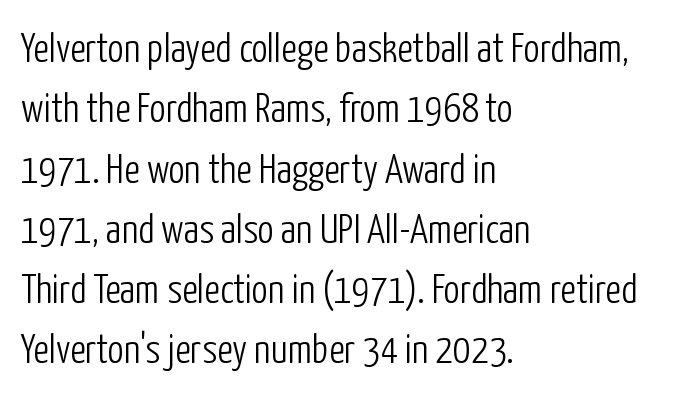
Q: Is the text bold? A: No.
Q: Is the text italic (slanted)? A: No, it is upright.
Q: Is the typeface a serif or a sans-serif typeface? A: Sans-serif.
Q: Is the text underlined? A: No.
Q: How is the paragraph aligned? A: Left-aligned.
Q: Is the spacing between letters normal or unusually wide? A: Normal.
Q: Is the spacing between lines tight, normal or loose? A: Normal.
Q: Width (condensed, normal, or wide)? A: Condensed.
Q: Stroke contrast? A: Low.
Q: x-height? A: Medium.
Q: Monospaced? A: No.
